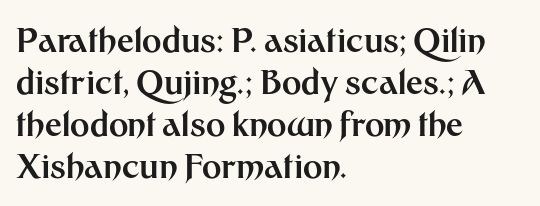
The image shows 33 px bold sans-serif type, upright; set left-aligned, normal line spacing (1.27x), normal letter spacing, not underlined; medium stroke contrast and a medium x-height.
